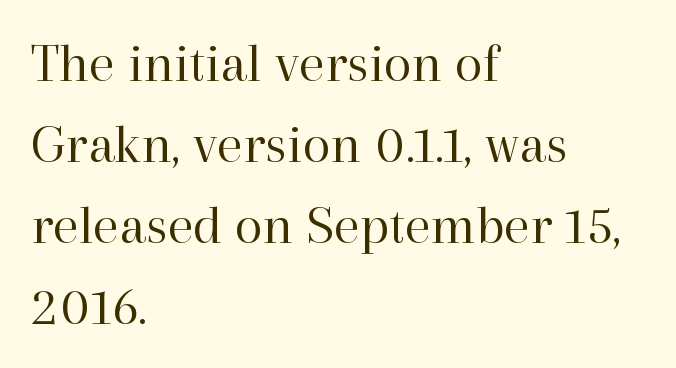
The image shows 57 px regular-weight serif type, upright; set left-aligned, normal line spacing (1.42x), normal letter spacing, not underlined; high stroke contrast and a medium x-height.
